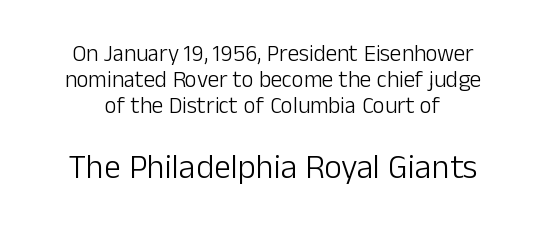
{"serif": "no", "italic": "no", "bold": "no", "weight": "light", "width": "normal", "stroke_contrast": "low", "x_height": "medium", "monospaced": "no", "underline": "no", "line_spacing": "tight", "line_spacing_ratio": 1.14, "letter_spacing": "normal", "letter_spacing_em": 0.0, "larger_block": "second", "size_ratio": 1.48, "glyph_px": 34}
